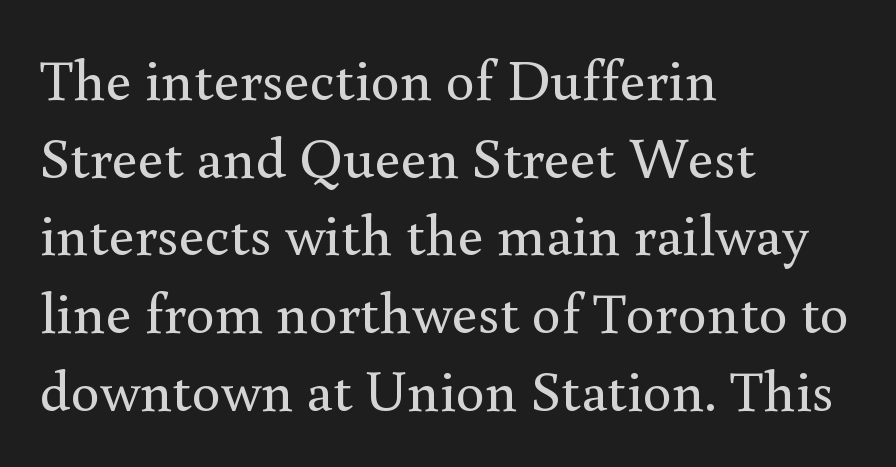
{"serif": "yes", "italic": "no", "bold": "no", "weight": "regular", "width": "normal", "x_height": "small", "monospaced": "no", "underline": "no", "align": "left", "line_spacing": "normal", "line_spacing_ratio": 1.34, "letter_spacing": "normal", "letter_spacing_em": 0.0, "glyph_px": 58}
